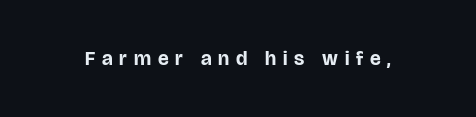
{"italic": "no", "bold": "yes", "underline": "no", "letter_spacing": "wide", "letter_spacing_em": 0.34, "glyph_px": 20}
